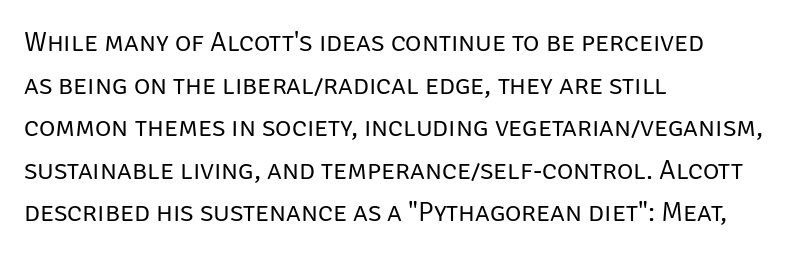
The image shows 28 px regular-weight sans-serif type, upright; set left-aligned, normal line spacing (1.52x), normal letter spacing, not underlined; low stroke contrast and a large x-height.
